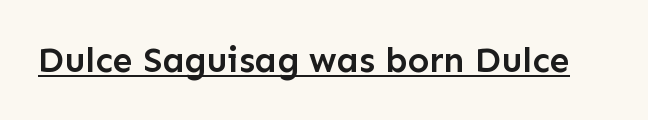
Each letter keeps its own natural width here, so spacing adapts to shape. Every letter is mildly thick-stroked: semibold rather than bold. Is the letter spacing exaggerated? No — it looks like the ordinary default. Underlining? Definitely there. Serifs: no, the terminals of the letterforms are clean. Italic: no, the glyphs are upright roman.
